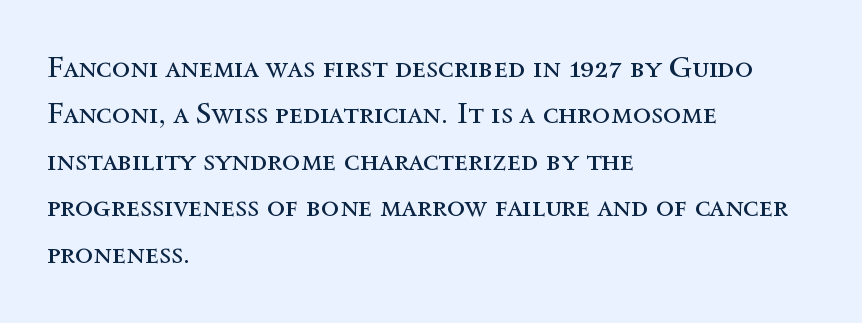
{"italic": "no", "bold": "no", "weight": "regular", "width": "normal", "x_height": "medium", "monospaced": "no", "underline": "no", "align": "left", "line_spacing": "normal", "line_spacing_ratio": 1.55, "letter_spacing": "normal", "letter_spacing_em": 0.0, "glyph_px": 30}
